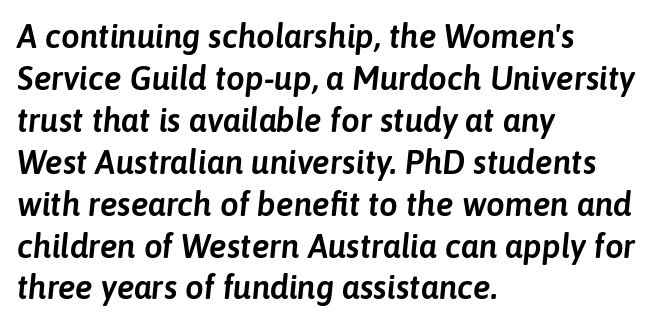
Q: Is the text italic (slanted)? A: Yes, it leans right by about 6 degrees.
Q: Is the text underlined? A: No.
Q: How is the paragraph aligned? A: Left-aligned.
Q: Is the spacing between letters normal or unusually wide? A: Normal.
Q: Is the spacing between lines tight, normal or loose? A: Normal.
Q: Width (condensed, normal, or wide)? A: Normal.
Q: Stroke contrast? A: Low.
Q: x-height? A: Medium.
Q: Monospaced? A: No.
